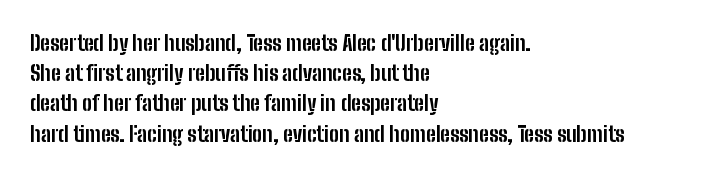
Q: Is the text bold? A: Yes.
Q: Is the text italic (slanted)? A: No, it is upright.
Q: Is the text underlined? A: No.
Q: How is the paragraph aligned? A: Left-aligned.
Q: Is the spacing between letters normal or unusually wide? A: Normal.
Q: Is the spacing between lines tight, normal or loose? A: Normal.
